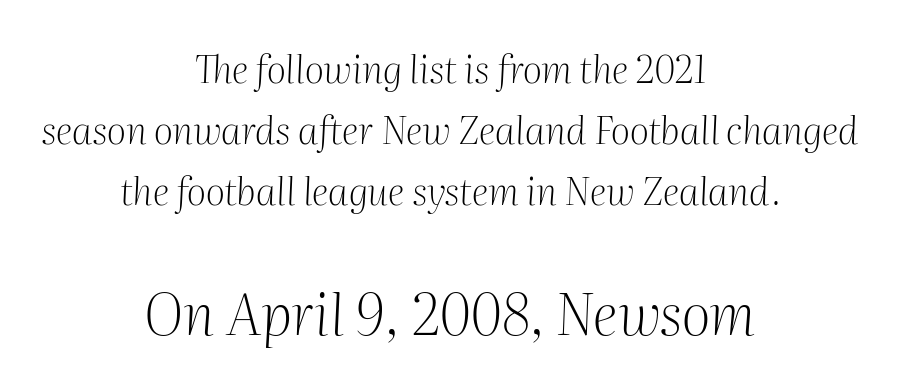
The passage shown is not bold in any degree. The rendering uses a moderate line-height, typical for paragraphs. A student would notice the bottom passage is typeset larger than what precedes it. The gap between lines stays unmarked. Little horizontal feet cap the strokes, marking this as serif type.
